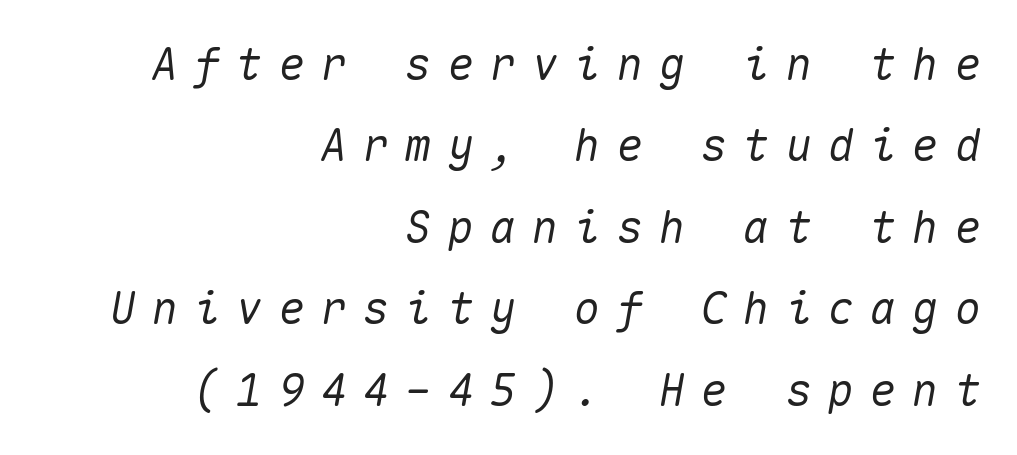
Q: Is the text italic (slanted)? A: Yes, it leans right by about 10 degrees.
Q: Is the text underlined? A: No.
Q: How is the paragraph aligned? A: Right-aligned.
Q: Is the spacing between letters normal or unusually wide? A: Unusually wide.
Q: Width (condensed, normal, or wide)? A: Normal.
Q: Stroke contrast? A: Medium.
Q: x-height? A: Medium.
Q: Monospaced? A: Yes.
